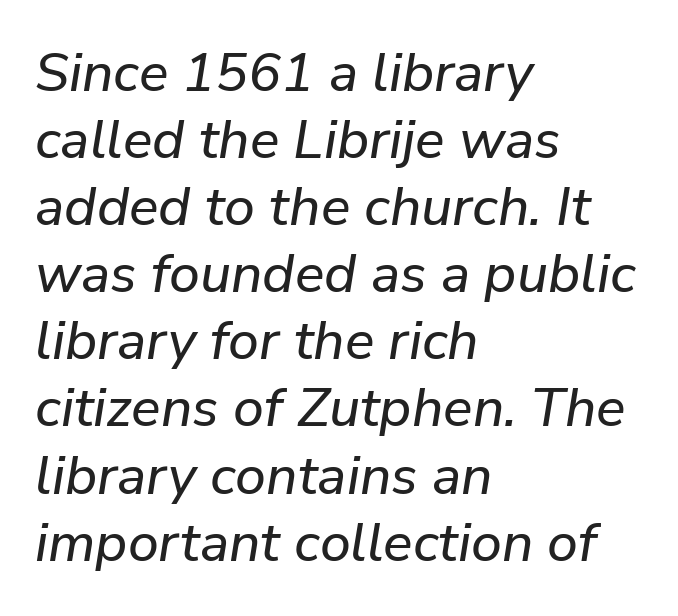
The image shows 55 px text type, italic (leaning right); set left-aligned, line spacing 1.22x, normal letter spacing, not underlined; low stroke contrast and a medium x-height.
